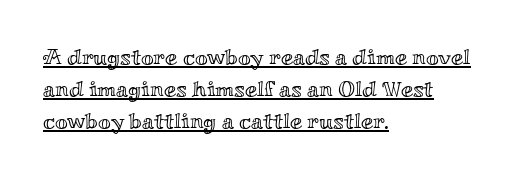
Horizontal alignment here is leftward, the default for most running prose. Regarding leading, the lines here are spaced in the standard way. The face used here is rendered with its standard letterfit. The words here are underlined. The lettering holds an erect, upright posture throughout.
